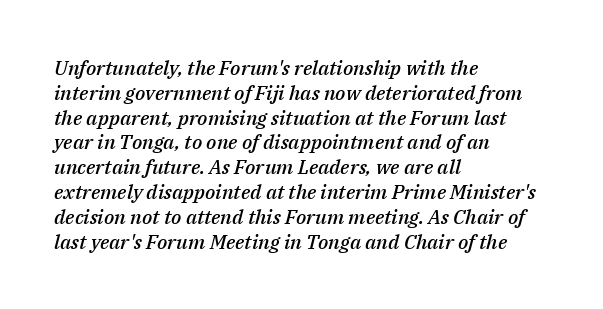
Q: Is the text bold? A: Semi-bold.
Q: Is the text italic (slanted)? A: Yes, it leans right by about 14 degrees.
Q: Is the text underlined? A: No.
Q: How is the paragraph aligned? A: Left-aligned.
Q: Is the spacing between letters normal or unusually wide? A: Normal.
